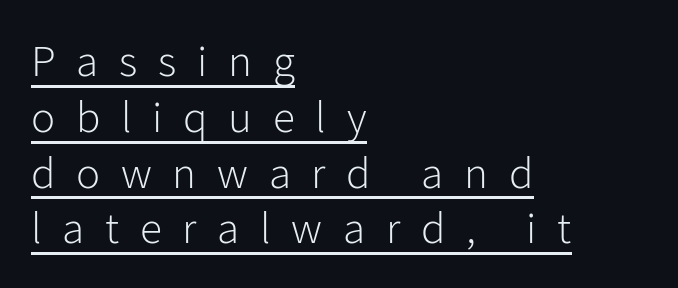
Q: Is the text bold? A: No.
Q: Is the text italic (slanted)? A: No, it is upright.
Q: Is the typeface a serif or a sans-serif typeface? A: Sans-serif.
Q: Is the text underlined? A: Yes.
Q: How is the paragraph aligned? A: Left-aligned.
Q: Is the spacing between letters normal or unusually wide? A: Unusually wide.
Q: Width (condensed, normal, or wide)? A: Normal.
Q: Stroke contrast? A: Low.
Q: x-height? A: Medium.
Q: Monospaced? A: No.
